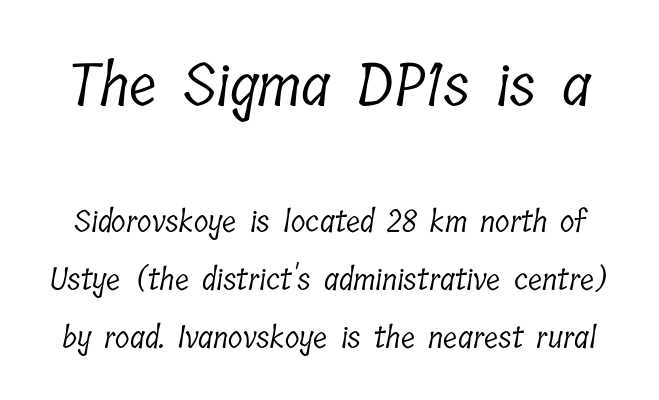
The image shows 59 px light, condensed serif type; set loose line spacing (1.92x), normal letter spacing, not underlined; the first (top) block is 1.97x larger; low stroke contrast and a medium x-height.
